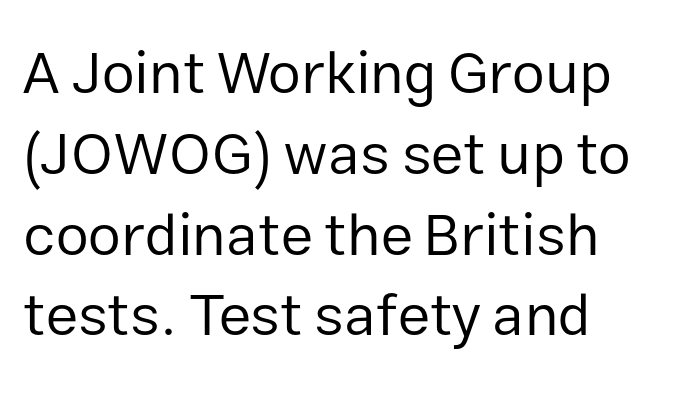
{"serif": "no", "italic": "no", "bold": "no", "weight": "regular", "width": "normal", "stroke_contrast": "low", "x_height": "medium", "monospaced": "no", "underline": "no", "align": "left", "line_spacing": "normal", "line_spacing_ratio": 1.37, "letter_spacing": "normal", "letter_spacing_em": 0.0, "glyph_px": 59}
